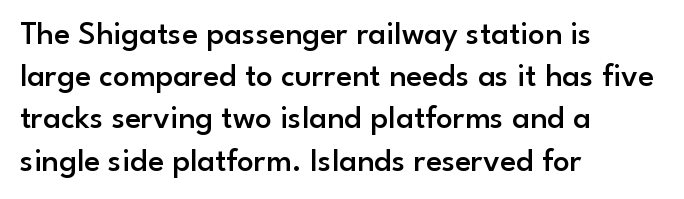
Q: Is the text bold? A: Semi-bold.
Q: Is the text italic (slanted)? A: No, it is upright.
Q: Is the typeface a serif or a sans-serif typeface? A: Sans-serif.
Q: Is the text underlined? A: No.
Q: How is the paragraph aligned? A: Left-aligned.
Q: Is the spacing between letters normal or unusually wide? A: Normal.
Q: Is the spacing between lines tight, normal or loose? A: Normal.
Q: Width (condensed, normal, or wide)? A: Normal.
Q: Stroke contrast? A: Low.
Q: x-height? A: Small.
Q: Monospaced? A: No.
